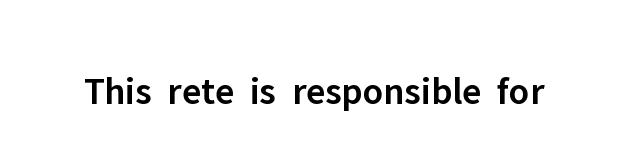
Q: Is the text bold? A: Semi-bold.
Q: Is the text italic (slanted)? A: No, it is upright.
Q: Is the typeface a serif or a sans-serif typeface? A: Sans-serif.
Q: Is the text underlined? A: No.
Q: Is the spacing between letters normal or unusually wide? A: Normal.
Q: Width (condensed, normal, or wide)? A: Normal.
Q: Stroke contrast? A: Low.
Q: x-height? A: Medium.
Q: Monospaced? A: No.
